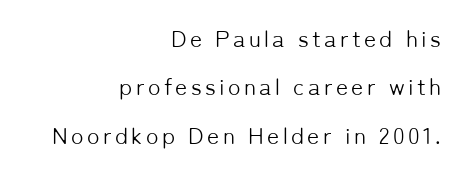
Q: Is the text bold? A: No.
Q: Is the text italic (slanted)? A: No, it is upright.
Q: Is the text underlined? A: No.
Q: How is the paragraph aligned? A: Right-aligned.
Q: Is the spacing between lines tight, normal or loose? A: Loose.
